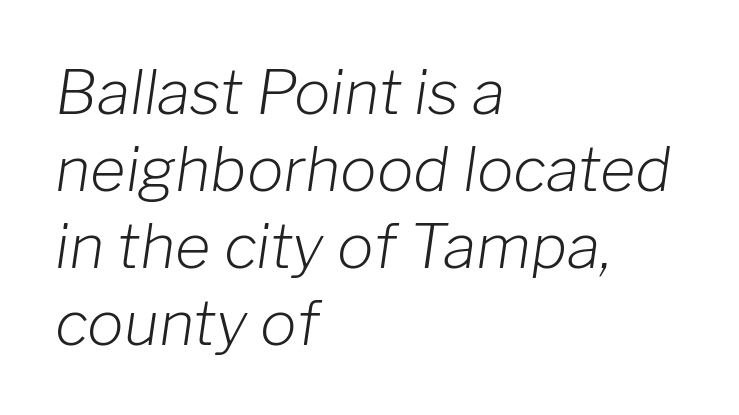
The image shows 61 px light type, italic (leaning right); set left-aligned, normal line spacing (1.26x), normal letter spacing, not underlined; low stroke contrast and a medium x-height.
